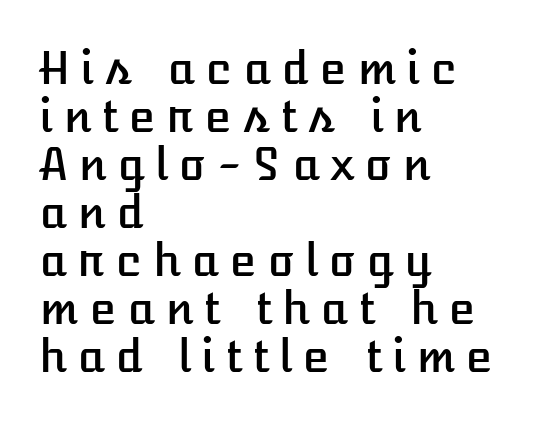
Q: Is the text italic (slanted)? A: No, it is upright.
Q: Is the text underlined? A: No.
Q: How is the paragraph aligned? A: Left-aligned.
Q: Is the spacing between letters normal or unusually wide? A: Unusually wide.
Q: Is the spacing between lines tight, normal or loose? A: Tight.
Q: Width (condensed, normal, or wide)? A: Normal.
Q: Stroke contrast? A: Low.
Q: x-height? A: Medium.
Q: Monospaced? A: No.
